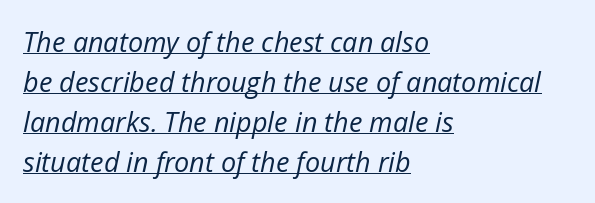
The axis of the letterforms is tilted away from vertical. The type is set solid horizontally, with unmodified tracking. A student would call this left alignment; a typographer would say flush left, rag right. The vertical gap from one line to the next is medium. No extra ink here — the face is not bold. A continuous stroke trails under the words, as in a hyperlink.
